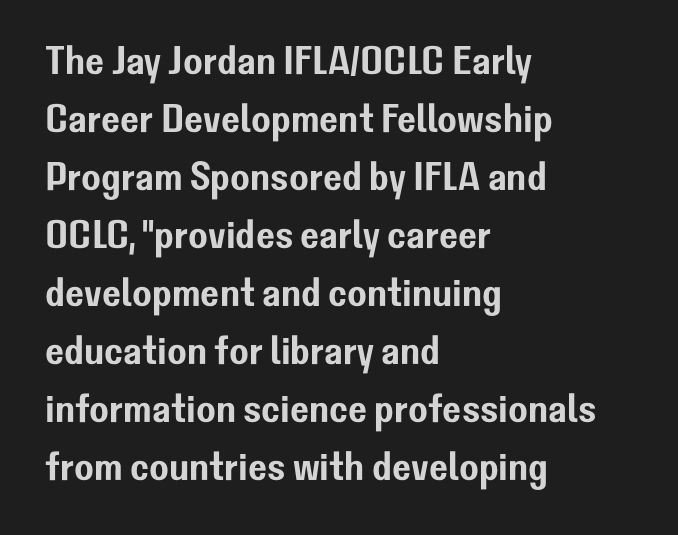
{"serif": "no", "italic": "no", "width": "normal", "stroke_contrast": "low", "x_height": "medium", "monospaced": "no", "underline": "no", "align": "left", "line_spacing": "normal", "line_spacing_ratio": 1.45, "letter_spacing": "normal", "letter_spacing_em": 0.0, "glyph_px": 40}
